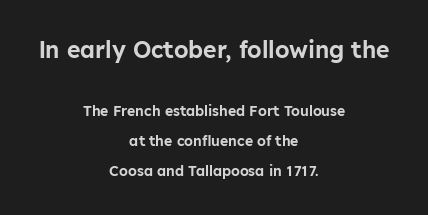
A typesetter would call this zero additional tracking. Reading down the column, the eye jumps a long way to each next line. The axis of the letterforms is exactly vertical. Each row of text sits above clean, open space. Casual observation: everything's sitting right in the middle. Size hierarchy here favors the leading block over the trailing one.
